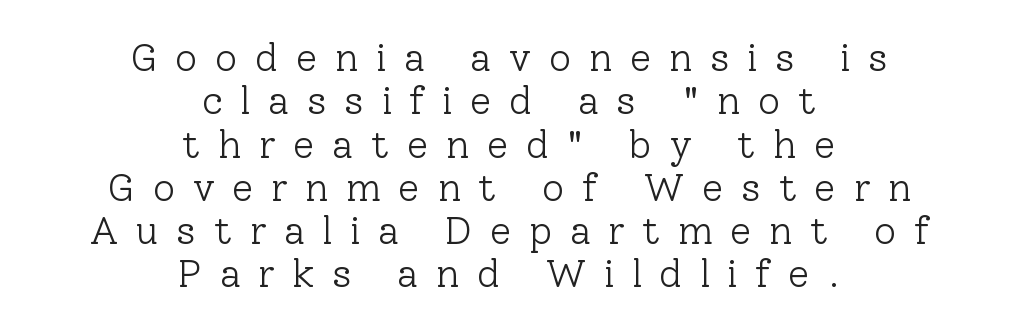
{"serif": "yes", "italic": "no", "bold": "no", "weight": "light", "width": "normal", "stroke_contrast": "low", "x_height": "medium", "monospaced": "no", "underline": "no", "align": "center", "line_spacing": "tight", "line_spacing_ratio": 1.11, "letter_spacing": "wide", "letter_spacing_em": 0.45, "glyph_px": 39}
